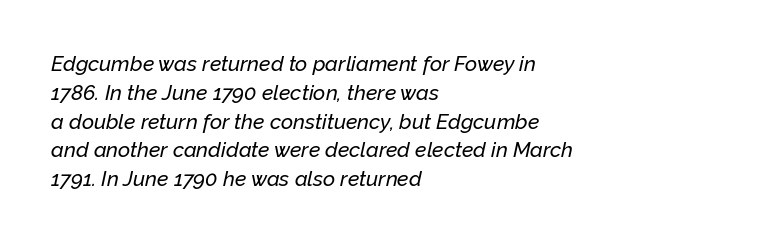
Q: Is the text italic (slanted)? A: Yes, it leans right by about 12 degrees.
Q: Is the text underlined? A: No.
Q: How is the paragraph aligned? A: Left-aligned.
Q: Is the spacing between letters normal or unusually wide? A: Normal.
Q: Is the spacing between lines tight, normal or loose? A: Normal.
